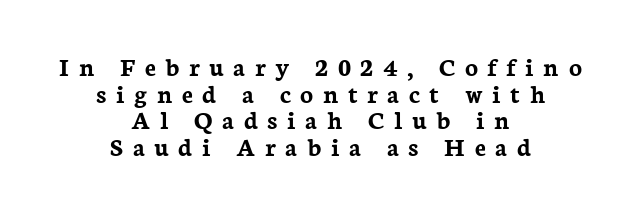
{"italic": "no", "bold": "yes", "underline": "no", "align": "center", "line_spacing": "tight", "line_spacing_ratio": 0.99, "letter_spacing": "wide", "letter_spacing_em": 0.35, "glyph_px": 27}
